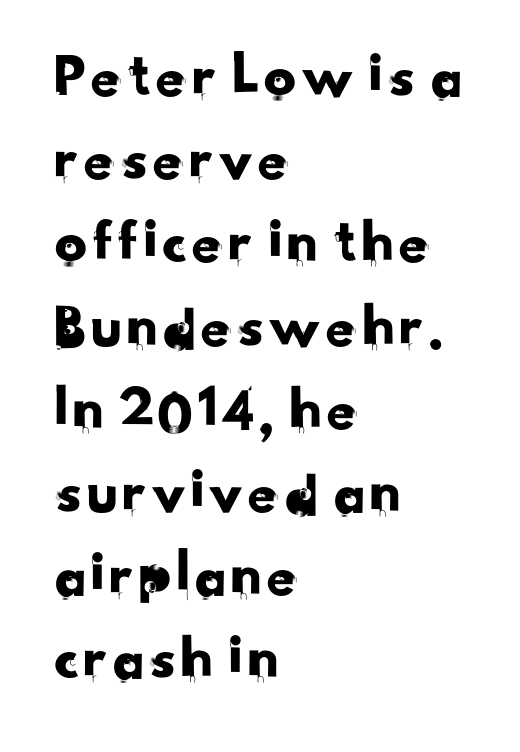
In terms of leading, this rendering sits right in the middle. Only glyphs here, with clear space below each row. Observe the ordinary spacing: letters are neighbours, not strangers. The letters advance in unequal steps, a hallmark of proportional type. Horizontal alignment here is leftward, the default for most running prose.
